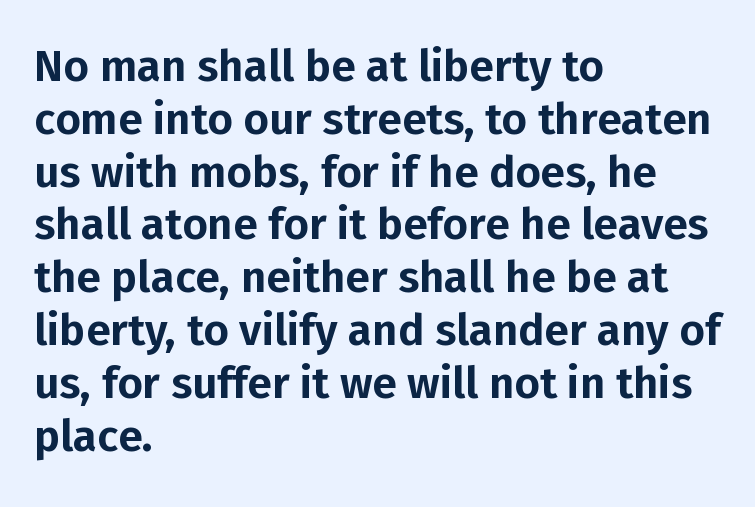
The image shows 44 px sans-serif type, upright; set left-aligned, line spacing 1.2x, normal letter spacing, not underlined; low stroke contrast and a medium x-height.
